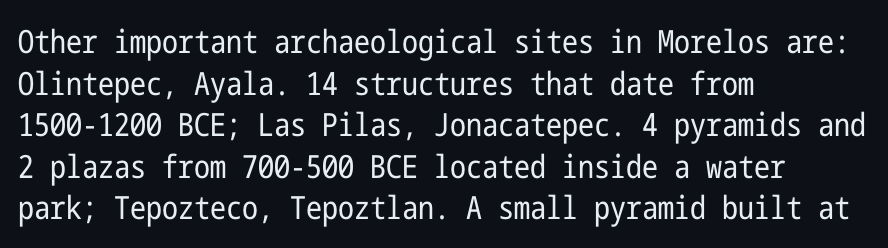
Q: Is the text bold? A: No.
Q: Is the text italic (slanted)? A: No, it is upright.
Q: Is the typeface a serif or a sans-serif typeface? A: Sans-serif.
Q: Is the text underlined? A: No.
Q: How is the paragraph aligned? A: Left-aligned.
Q: Is the spacing between letters normal or unusually wide? A: Normal.
Q: Is the spacing between lines tight, normal or loose? A: Normal.
Q: Width (condensed, normal, or wide)? A: Condensed.
Q: Stroke contrast? A: Low.
Q: x-height? A: Medium.
